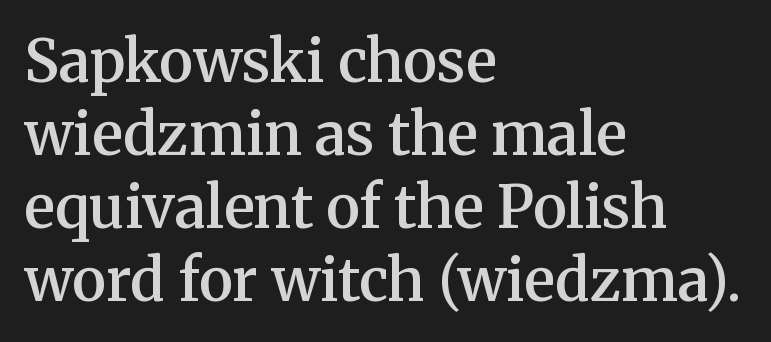
{"serif": "yes", "italic": "no", "bold": "semi", "weight": "semibold", "width": "normal", "stroke_contrast": "medium", "x_height": "medium", "monospaced": "no", "underline": "no", "align": "left", "line_spacing": "normal", "line_spacing_ratio": 1.26, "letter_spacing": "normal", "letter_spacing_em": 0.0, "glyph_px": 58}
